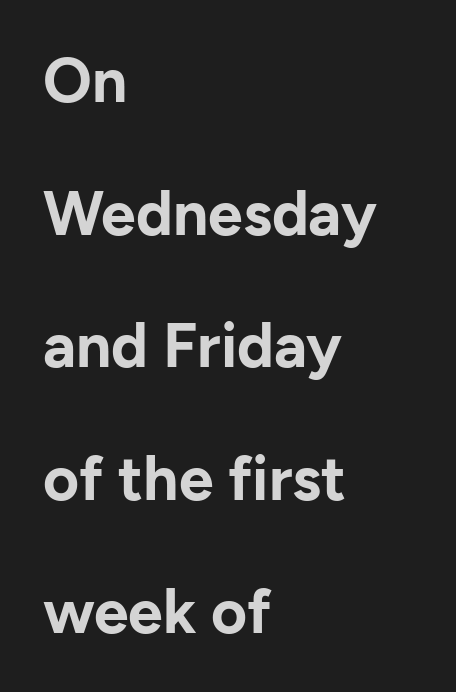
The image shows 62 px bold sans-serif type, upright; set left-aligned, loose line spacing (2.14x), normal letter spacing, not underlined; low stroke contrast and a medium x-height.
